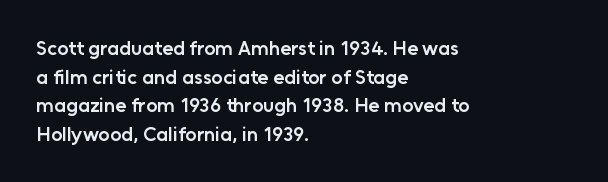
The type sits square on the baseline with zero lean. The lines are quadded left. Is the letter spacing exaggerated? No — it looks like the ordinary default. The designer left line spacing at the default. A bit beefed up — I'd call it semibold rather than bold. Underlining? Definitely not there.
